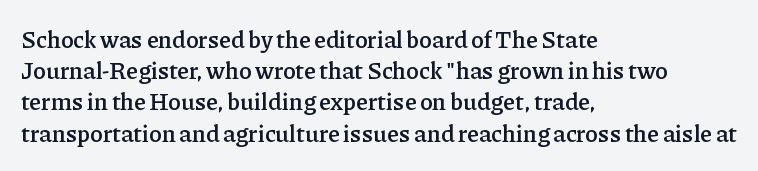
Q: Is the text bold? A: Semi-bold.
Q: Is the text italic (slanted)? A: No, it is upright.
Q: Is the text underlined? A: No.
Q: How is the paragraph aligned? A: Left-aligned.
Q: Is the spacing between letters normal or unusually wide? A: Normal.
Q: Is the spacing between lines tight, normal or loose? A: Normal.
